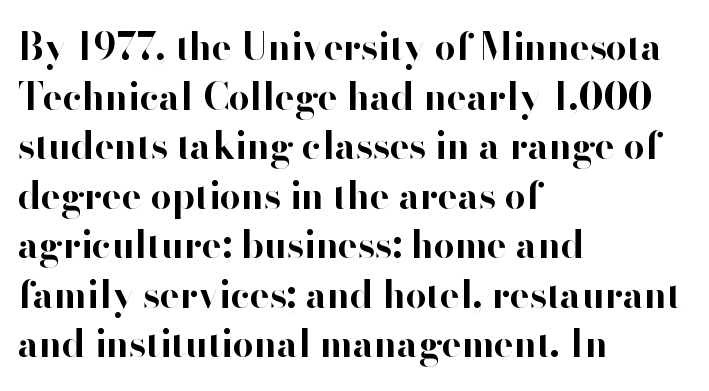
The image shows 37 px bold sans-serif type, upright; set left-aligned, normal line spacing (1.34x), normal letter spacing, not underlined; high stroke contrast and a small x-height.
